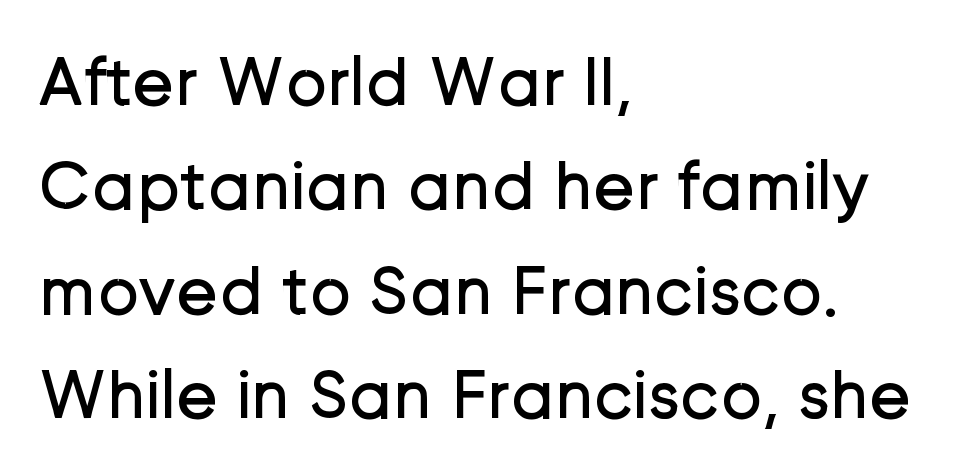
The image shows 70 px regular-weight sans-serif type, upright; set left-aligned, normal line spacing (1.49x), normal letter spacing, not underlined; low stroke contrast and a medium x-height.
